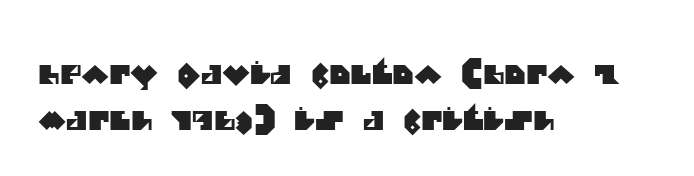
{"underline": "no", "align": "left", "line_spacing_ratio": 1.78, "letter_spacing": "normal", "letter_spacing_em": 0.0, "glyph_px": 26}
